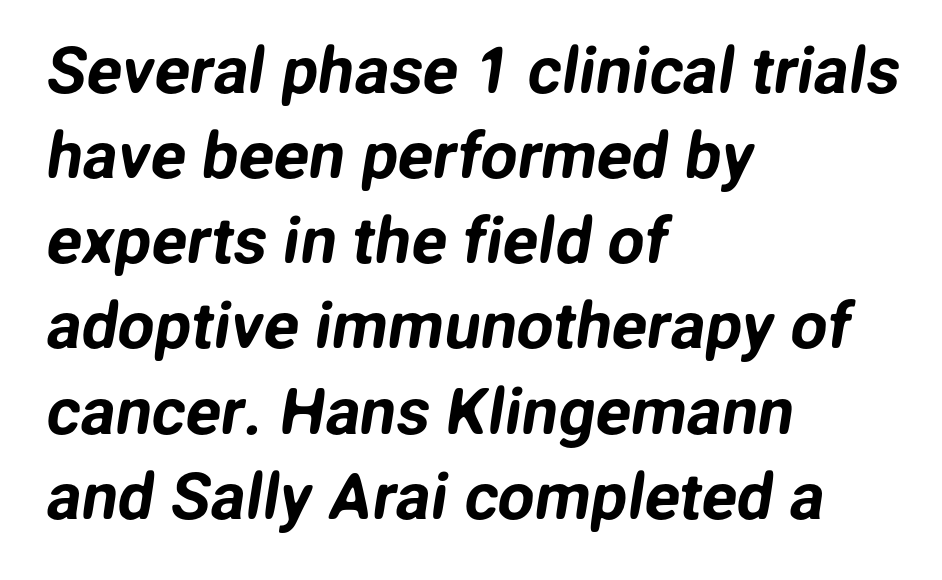
Q: Is the typeface a serif or a sans-serif typeface? A: Sans-serif.
Q: Is the text underlined? A: No.
Q: How is the paragraph aligned? A: Left-aligned.
Q: Is the spacing between letters normal or unusually wide? A: Normal.
Q: Is the spacing between lines tight, normal or loose? A: Normal.
Q: Width (condensed, normal, or wide)? A: Normal.
Q: Stroke contrast? A: Low.
Q: x-height? A: Medium.
Q: Monospaced? A: No.
